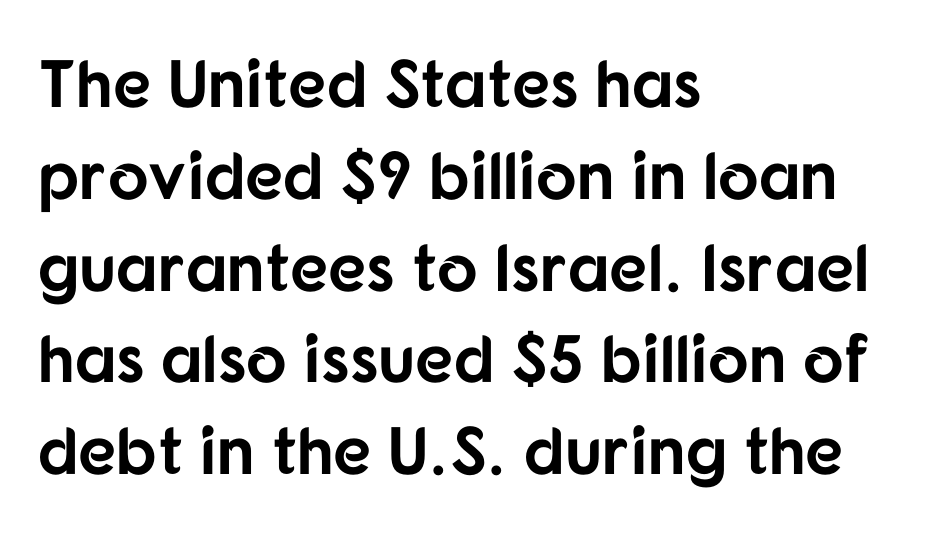
The image shows 67 px bold sans-serif type, upright; set left-aligned, normal line spacing (1.37x), normal letter spacing, not underlined; low stroke contrast and a medium x-height.
